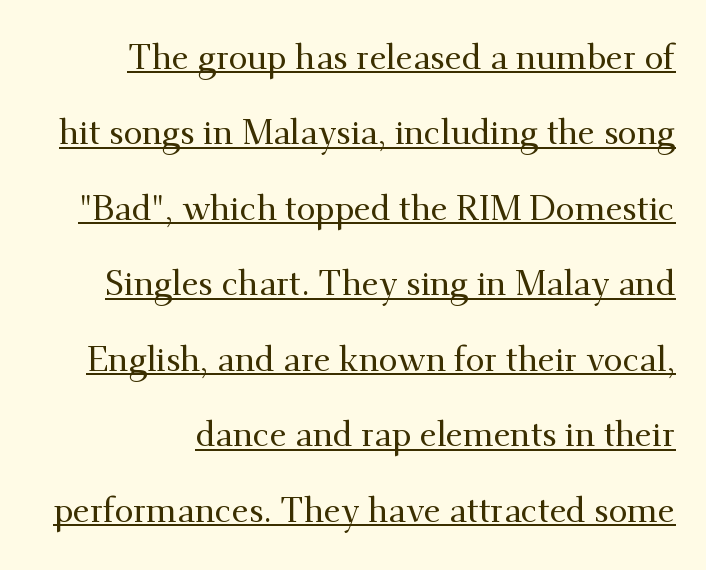
{"serif": "yes", "italic": "no", "width": "normal", "stroke_contrast": "medium", "x_height": "small", "monospaced": "no", "underline": "yes", "align": "right", "line_spacing": "loose", "line_spacing_ratio": 2.22, "letter_spacing": "normal", "letter_spacing_em": 0.0, "glyph_px": 34}
